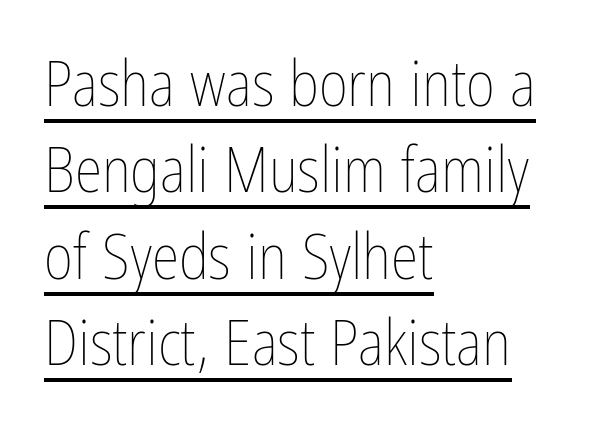
Q: Is the text bold? A: No.
Q: Is the text italic (slanted)? A: No, it is upright.
Q: Is the text underlined? A: Yes.
Q: How is the paragraph aligned? A: Left-aligned.
Q: Is the spacing between letters normal or unusually wide? A: Normal.
Q: Is the spacing between lines tight, normal or loose? A: Normal.
Q: Width (condensed, normal, or wide)? A: Condensed.
Q: Stroke contrast? A: Low.
Q: x-height? A: Medium.
Q: Monospaced? A: No.
